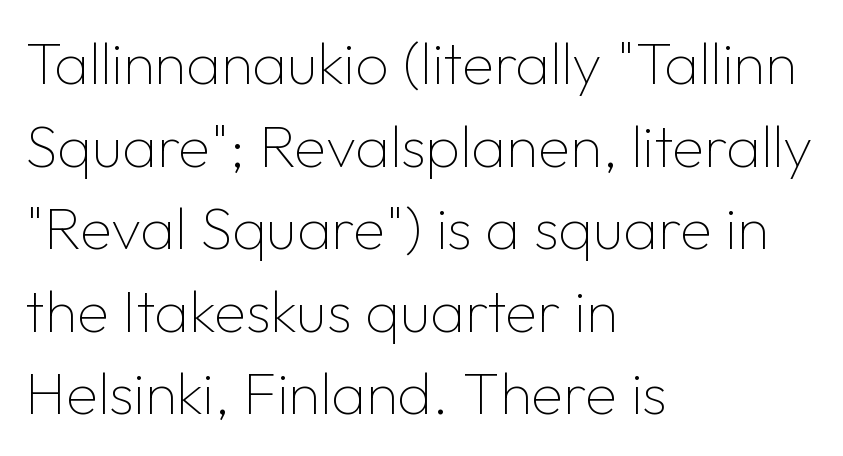
{"serif": "no", "italic": "no", "bold": "no", "weight": "thin", "width": "normal", "stroke_contrast": "low", "x_height": "medium", "monospaced": "no", "underline": "no", "align": "left", "line_spacing": "normal", "line_spacing_ratio": 1.4, "letter_spacing": "normal", "letter_spacing_em": 0.0, "glyph_px": 59}
